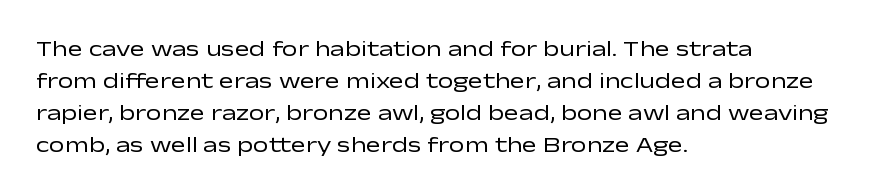
Q: Is the text bold? A: No.
Q: Is the text italic (slanted)? A: No, it is upright.
Q: Is the text underlined? A: No.
Q: How is the paragraph aligned? A: Left-aligned.
Q: Is the spacing between letters normal or unusually wide? A: Normal.
Q: Is the spacing between lines tight, normal or loose? A: Normal.
